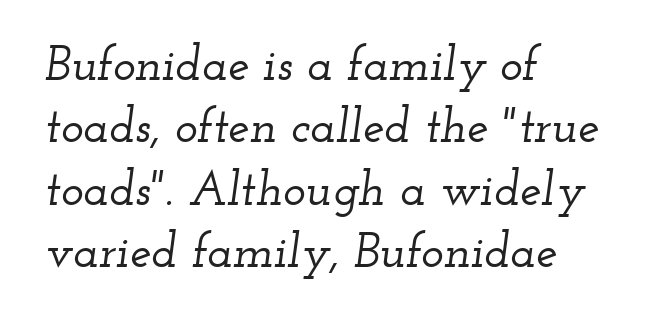
Line beginnings align vertically; line endings do not. The words here are not underlined. Does extra space separate the letters? No, they use regular spacing. When letters slant like this, we call the style italic. Varying glyph widths throughout — classic text-font behaviour. Classification — serif.
